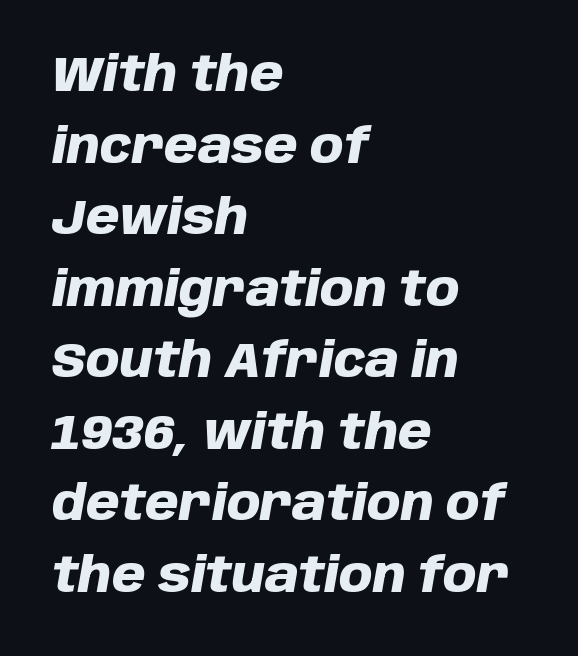
You could not count columns in this text — the font is proportionally spaced. Only glyphs here, with clear space below each row. Strokes here are thick enough to call this a true bold. The horizontal fit of the characters is conventional and even.
